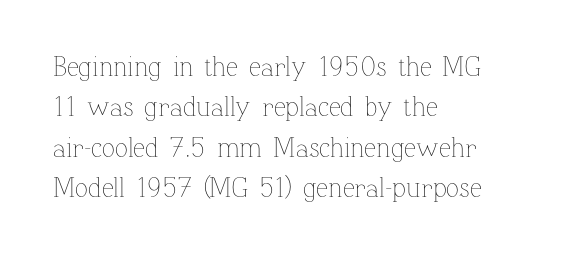
The passage shown stacks its lines at a standard gap. Students, note that the glyphs here touch the page at normal intervals. This reads as an unemphasized weight, regular at the heaviest. Typeset ragged right — the left edge is the straight one. No italicization has been applied; the sample stays upright.
